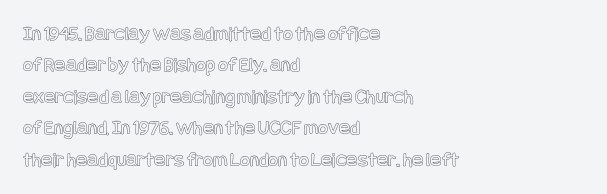
{"italic": "no", "underline": "no", "align": "left", "line_spacing": "normal", "line_spacing_ratio": 1.5, "letter_spacing": "normal", "letter_spacing_em": 0.0, "glyph_px": 21}
